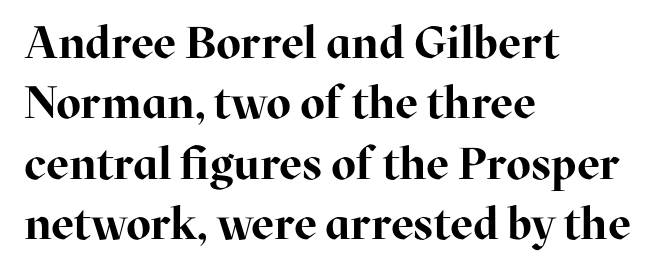
{"serif": "yes", "italic": "no", "bold": "yes", "weight": "bold", "width": "normal", "stroke_contrast": "high", "x_height": "medium", "monospaced": "no", "underline": "no", "align": "left", "line_spacing": "normal", "line_spacing_ratio": 1.34, "letter_spacing": "normal", "letter_spacing_em": 0.0, "glyph_px": 45}
